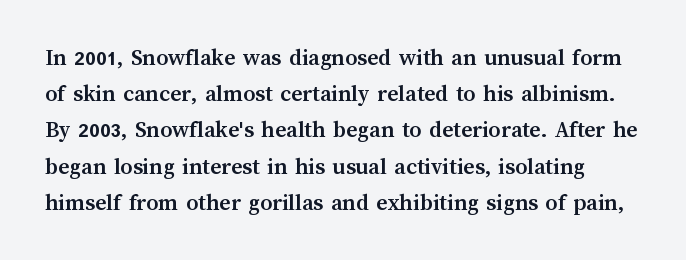
{"italic": "no", "bold": "yes", "underline": "no", "line_spacing": "normal", "line_spacing_ratio": 1.51, "letter_spacing": "normal", "letter_spacing_em": 0.0, "glyph_px": 24}
